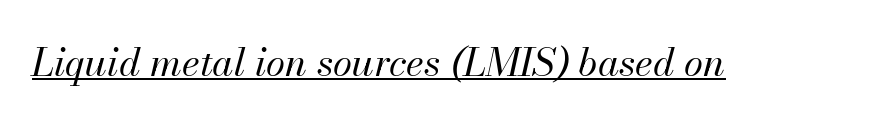
Q: Is the text bold? A: No.
Q: Is the text italic (slanted)? A: Yes, it leans right by about 13 degrees.
Q: Is the text underlined? A: Yes.
Q: Is the spacing between letters normal or unusually wide? A: Normal.
Q: Width (condensed, normal, or wide)? A: Normal.
Q: Stroke contrast? A: Medium.
Q: x-height? A: Small.
Q: Monospaced? A: No.
